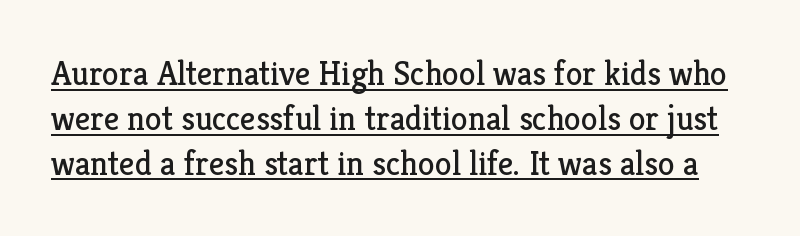
{"serif": "yes", "italic": "no", "bold": "no", "weight": "regular", "width": "normal", "stroke_contrast": "low", "x_height": "medium", "monospaced": "no", "underline": "yes", "line_spacing": "normal", "line_spacing_ratio": 1.32, "letter_spacing": "normal", "letter_spacing_em": 0.0, "glyph_px": 34}
